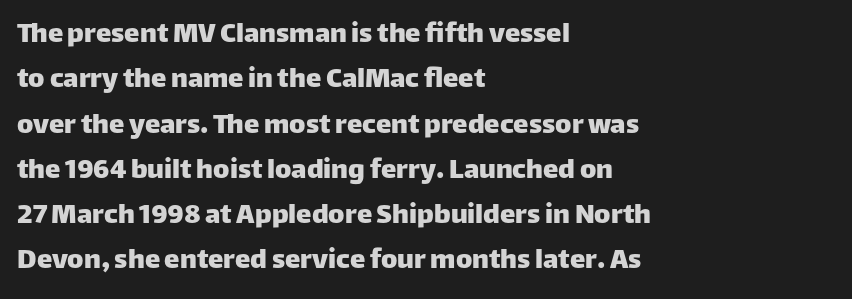
A typesetter would label this face a sans. Leading matches the norm, producing a regular column. The face used here is rendered with its standard letterfit. Beneath every word, the page is bare. Characters remain perfectly vertical along every line.
